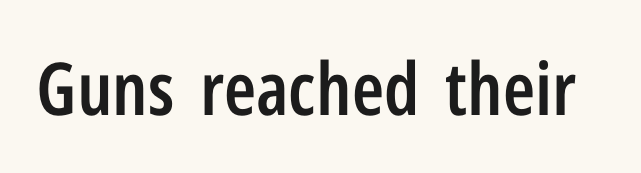
{"serif": "no", "italic": "no", "bold": "semi", "weight": "semibold", "width": "condensed", "stroke_contrast": "low", "x_height": "medium", "monospaced": "no", "underline": "no", "letter_spacing": "normal", "letter_spacing_em": 0.0, "glyph_px": 73}
